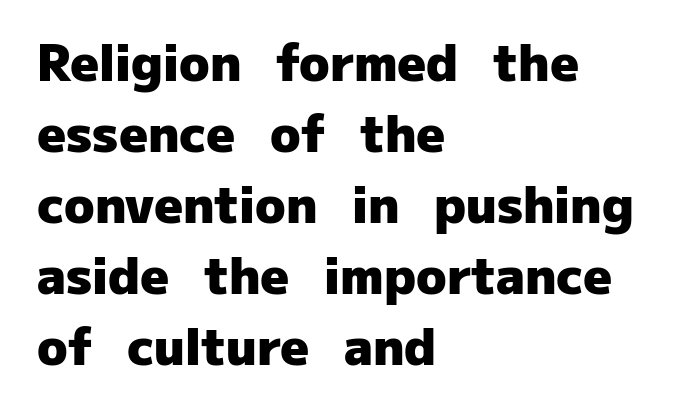
{"serif": "no", "italic": "no", "bold": "yes", "weight": "heavy", "width": "normal", "stroke_contrast": "low", "x_height": "medium", "monospaced": "no", "underline": "no", "align": "left", "line_spacing": "normal", "line_spacing_ratio": 1.42, "letter_spacing": "normal", "letter_spacing_em": 0.0, "glyph_px": 50}
